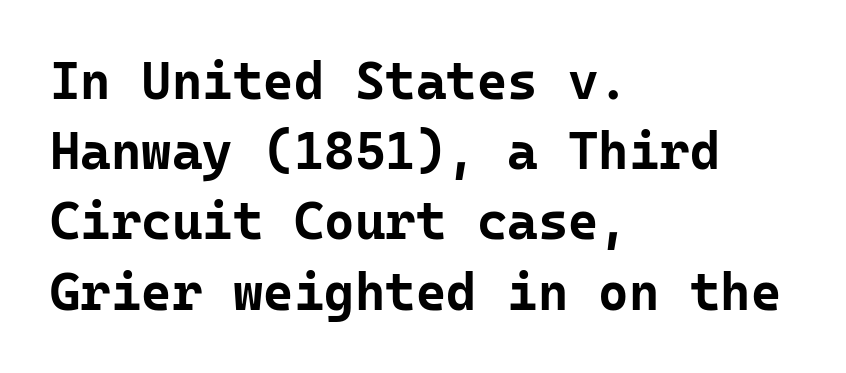
Italic? Not at all — the glyphs are vertical. Clear beneath every line of the passage. The leading is moderate, giving the passage an even texture. On the weight axis this lands at bold, roughly 700. Default kerning and tracking; the words read as compact shapes. Each line starts at the same left margin while the right side varies.
